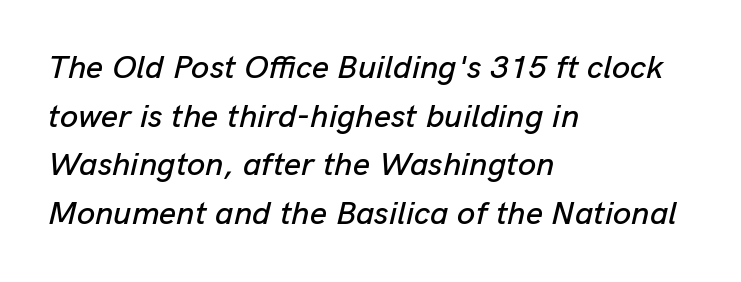
{"italic": "yes", "lean": "right", "slant_degrees": 13, "width": "normal", "stroke_contrast": "low", "x_height": "medium", "monospaced": "no", "underline": "no", "align": "left", "line_spacing": "normal", "line_spacing_ratio": 1.47, "letter_spacing": "normal", "letter_spacing_em": 0.0, "glyph_px": 33}
